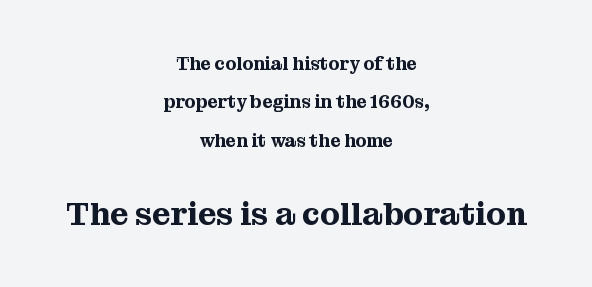
Q: Is the text italic (slanted)? A: No, it is upright.
Q: Is the typeface a serif or a sans-serif typeface? A: Serif.
Q: Is the text underlined? A: No.
Q: How is the paragraph aligned? A: Centered.
Q: Is the spacing between letters normal or unusually wide? A: Normal.
Q: Is the spacing between lines tight, normal or loose? A: Loose.
Q: Which block of text is set in a larger size, the first (top) or the second (bottom)? A: The second (bottom) one.
Q: Width (condensed, normal, or wide)? A: Normal.
Q: Stroke contrast? A: Medium.
Q: x-height? A: Medium.
Q: Monospaced? A: No.
